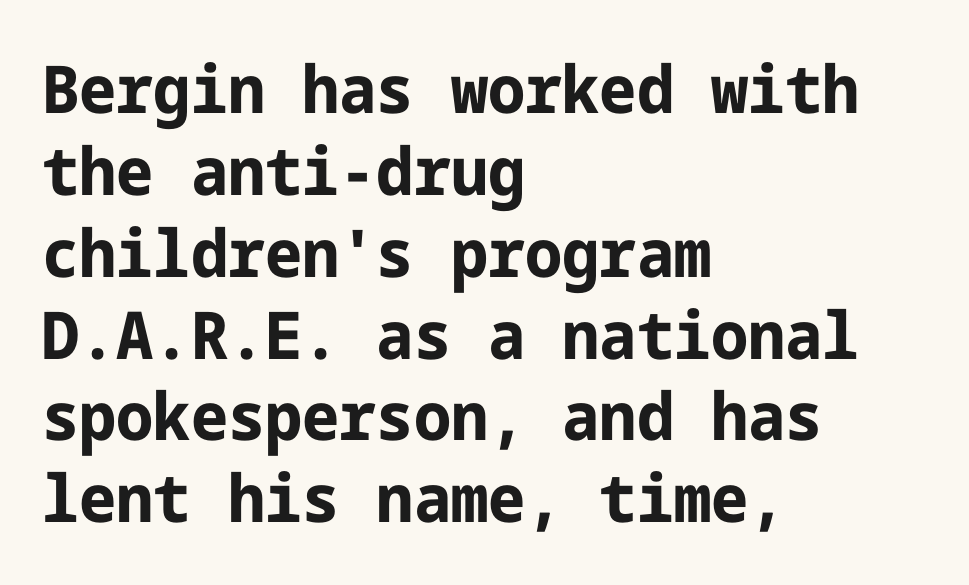
The image shows 66 px bold sans-serif type, upright; set left-aligned, line spacing 1.24x, normal letter spacing, not underlined; low stroke contrast and a medium x-height.
